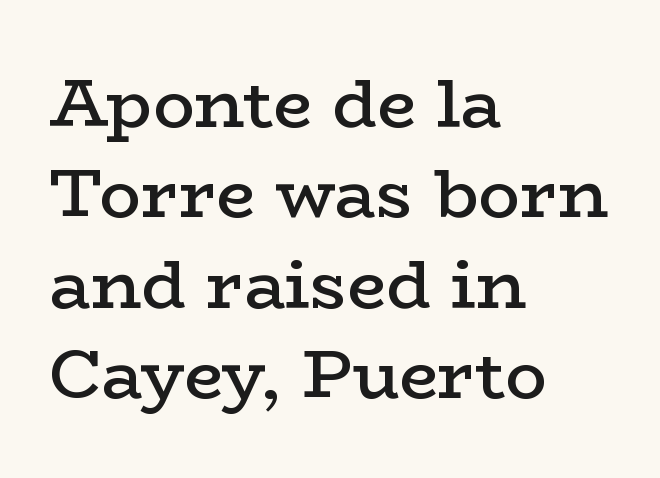
Q: Is the text bold? A: Semi-bold.
Q: Is the text italic (slanted)? A: No, it is upright.
Q: Is the typeface a serif or a sans-serif typeface? A: Serif.
Q: Is the text underlined? A: No.
Q: How is the paragraph aligned? A: Left-aligned.
Q: Is the spacing between letters normal or unusually wide? A: Normal.
Q: Is the spacing between lines tight, normal or loose? A: Normal.
Q: Width (condensed, normal, or wide)? A: Wide.
Q: Stroke contrast? A: Low.
Q: x-height? A: Medium.
Q: Monospaced? A: No.
